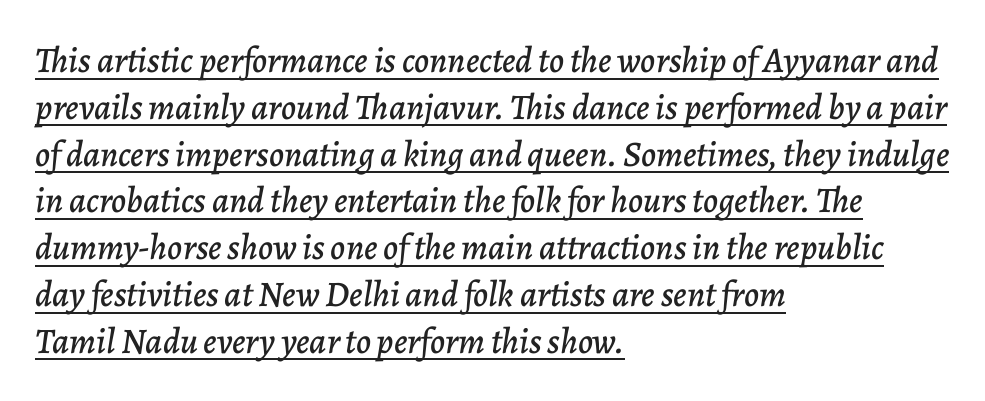
{"italic": "yes", "lean": "right", "slant_degrees": 7, "width": "normal", "stroke_contrast": "low", "x_height": "medium", "monospaced": "no", "underline": "yes", "align": "left", "line_spacing": "normal", "line_spacing_ratio": 1.3, "letter_spacing": "normal", "letter_spacing_em": 0.0, "glyph_px": 36}
